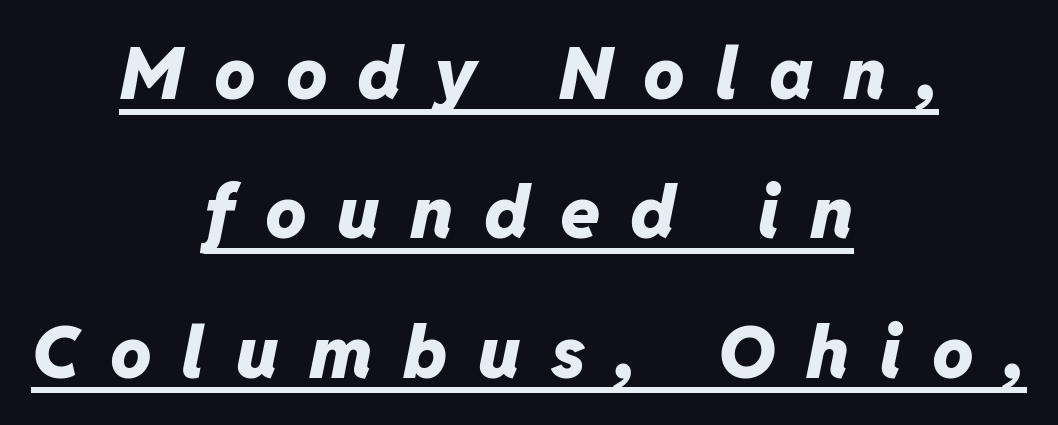
The image shows 73 px heavy type, italic (leaning right); set centered, loose line spacing (1.91x), unusually wide letter spacing (+0.41 em), underlined; low stroke contrast and a medium x-height.
